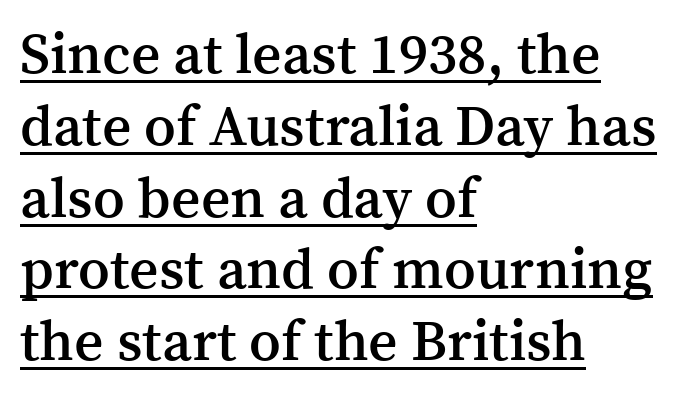
Q: Is the text bold? A: Semi-bold.
Q: Is the text italic (slanted)? A: No, it is upright.
Q: Is the typeface a serif or a sans-serif typeface? A: Serif.
Q: Is the text underlined? A: Yes.
Q: How is the paragraph aligned? A: Left-aligned.
Q: Is the spacing between letters normal or unusually wide? A: Normal.
Q: Is the spacing between lines tight, normal or loose? A: Normal.
Q: Width (condensed, normal, or wide)? A: Normal.
Q: Stroke contrast? A: Medium.
Q: x-height? A: Medium.
Q: Monospaced? A: No.
